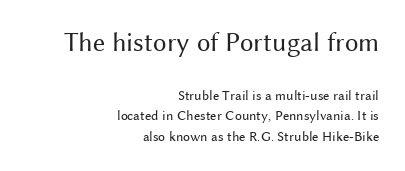
Beneath every word, the page is bare. Compared with typical paragraphs, the rows here are spaced about the same. The horizontal fit of the characters is conventional and even. The composition opens big and finishes small. This is the regular roman posture of the typeface.
